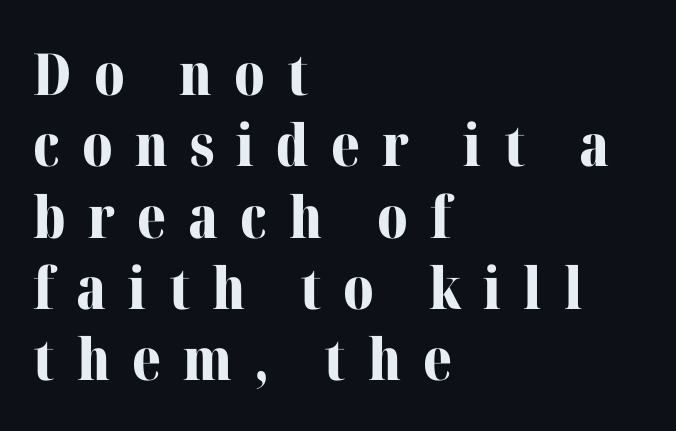
Q: Is the text bold? A: Yes.
Q: Is the text italic (slanted)? A: No, it is upright.
Q: Is the typeface a serif or a sans-serif typeface? A: Serif.
Q: Is the text underlined? A: No.
Q: How is the paragraph aligned? A: Left-aligned.
Q: Is the spacing between letters normal or unusually wide? A: Unusually wide.
Q: Width (condensed, normal, or wide)? A: Normal.
Q: Stroke contrast? A: Medium.
Q: x-height? A: Medium.
Q: Monospaced? A: No.
